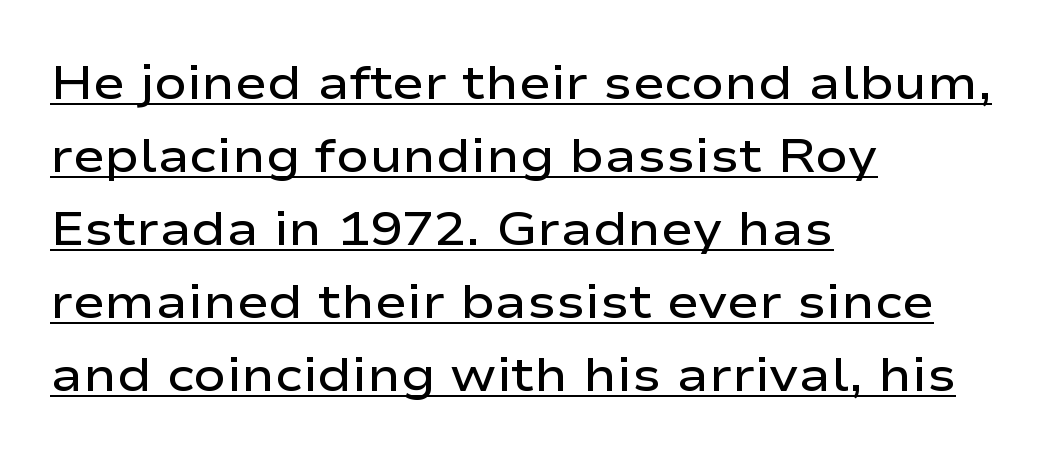
Q: Is the text bold? A: Semi-bold.
Q: Is the text italic (slanted)? A: No, it is upright.
Q: Is the typeface a serif or a sans-serif typeface? A: Sans-serif.
Q: Is the text underlined? A: Yes.
Q: How is the paragraph aligned? A: Left-aligned.
Q: Is the spacing between letters normal or unusually wide? A: Normal.
Q: Is the spacing between lines tight, normal or loose? A: Normal.
Q: Width (condensed, normal, or wide)? A: Wide.
Q: Stroke contrast? A: Low.
Q: x-height? A: Medium.
Q: Monospaced? A: No.
